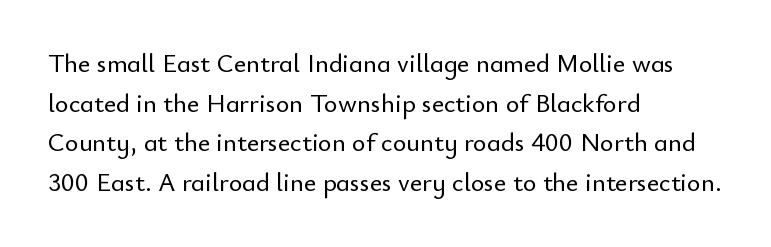
The image shows 26 px text type, upright; set left-aligned, normal line spacing (1.52x), normal letter spacing, not underlined.
